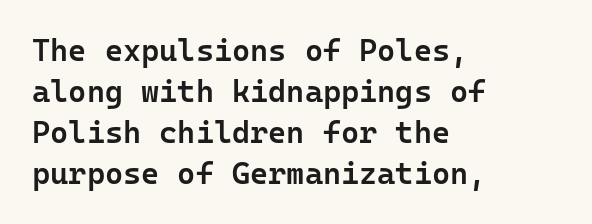
{"serif": "no", "italic": "no", "bold": "semi", "weight": "semibold", "width": "normal", "stroke_contrast": "low", "x_height": "medium", "underline": "no", "align": "left", "line_spacing": "normal", "line_spacing_ratio": 1.32, "letter_spacing": "normal", "letter_spacing_em": 0.0, "glyph_px": 31}
